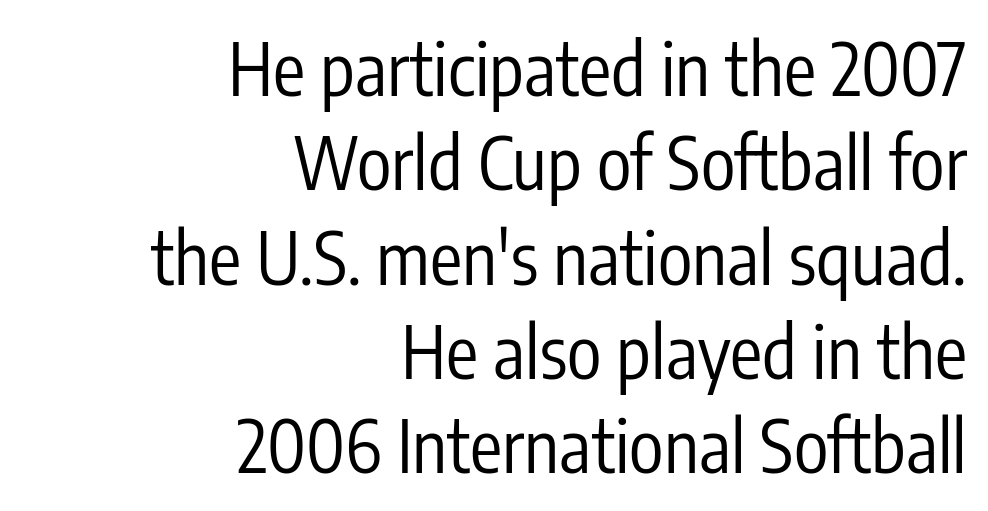
This rendering features lettering with no underline. This is roman type, the default non-slanted kind. Looks like regular typesetting: each glyph gets only the width it needs. Heft: none added — not bold. The setting favours the right margin, as signatures and pull-quotes sometimes do. The horizontal fit of the characters is conventional and even.
